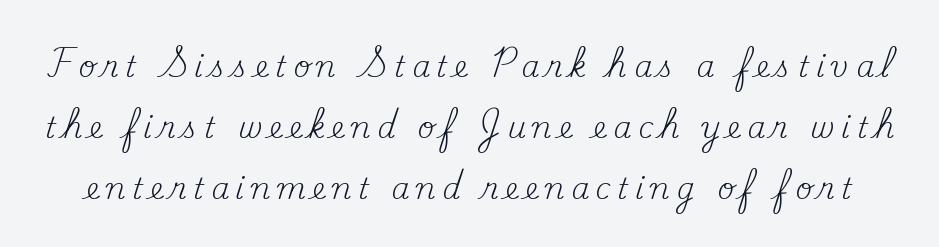
The image shows 29 px regular-weight serif type; set loose line spacing (2.1x), unusually wide letter spacing (+0.23 em), not underlined; medium stroke contrast and a small x-height.
